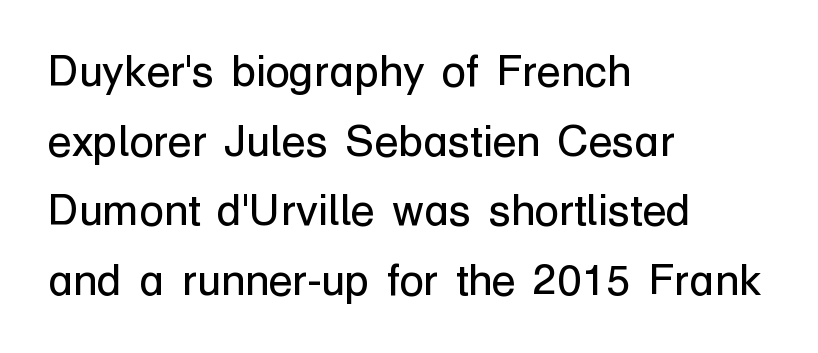
{"serif": "no", "italic": "no", "bold": "no", "weight": "regular", "width": "normal", "stroke_contrast": "low", "x_height": "medium", "monospaced": "no", "underline": "no", "align": "left", "line_spacing": "normal", "line_spacing_ratio": 1.58, "letter_spacing": "normal", "letter_spacing_em": 0.0, "glyph_px": 44}
